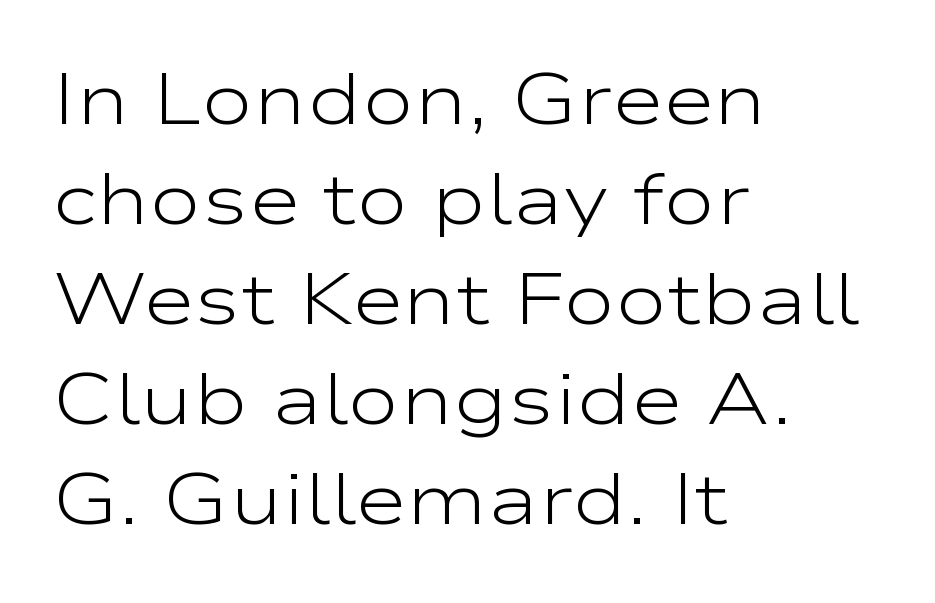
The axis of the letterforms is exactly vertical. The rendering uses a moderate line-height, typical for paragraphs. Is this a fixed-width face? No — the glyphs have proportional, varying widths. A clean baseline with only descenders dipping below it.
